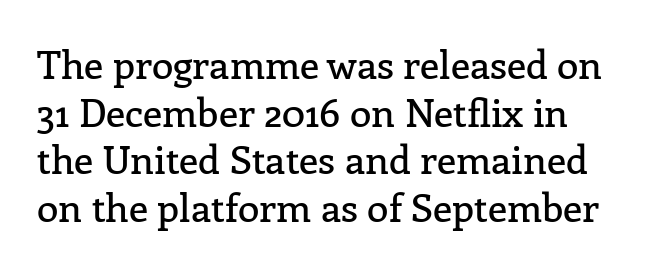
The image shows 39 px serif type, upright; set line spacing 1.22x, normal letter spacing, not underlined; low stroke contrast and a medium x-height.
